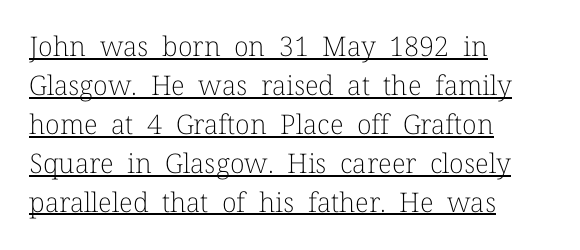
{"italic": "no", "bold": "no", "underline": "yes", "align": "left", "line_spacing": "normal", "line_spacing_ratio": 1.44, "letter_spacing": "normal", "letter_spacing_em": 0.0, "glyph_px": 27}
